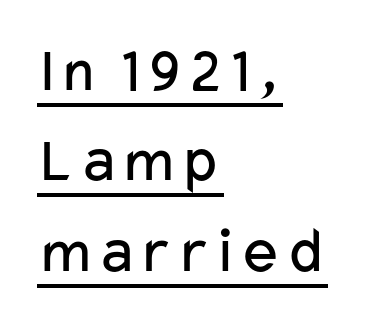
The image shows 66 px regular-weight, wide sans-serif type, upright; set left-aligned, normal line spacing (1.37x), normal letter spacing, underlined; low stroke contrast and a medium x-height.
